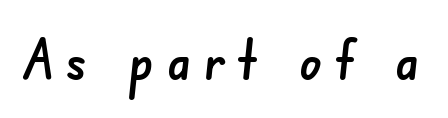
Q: Is the typeface a serif or a sans-serif typeface? A: Sans-serif.
Q: Is the text underlined? A: No.
Q: Is the spacing between letters normal or unusually wide? A: Unusually wide.
Q: Width (condensed, normal, or wide)? A: Normal.
Q: Stroke contrast? A: Low.
Q: x-height? A: Small.
Q: Monospaced? A: No.
